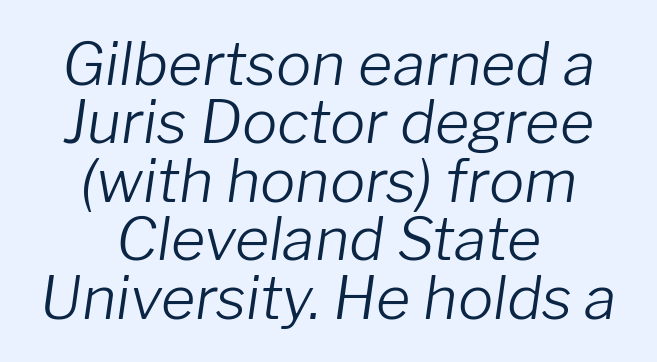
Q: Is the text bold? A: No.
Q: Is the text italic (slanted)? A: Yes, it leans right by about 8 degrees.
Q: Is the text underlined? A: No.
Q: How is the paragraph aligned? A: Centered.
Q: Is the spacing between letters normal or unusually wide? A: Normal.
Q: Is the spacing between lines tight, normal or loose? A: Tight.
Q: Width (condensed, normal, or wide)? A: Normal.
Q: Stroke contrast? A: Low.
Q: x-height? A: Medium.
Q: Monospaced? A: No.
